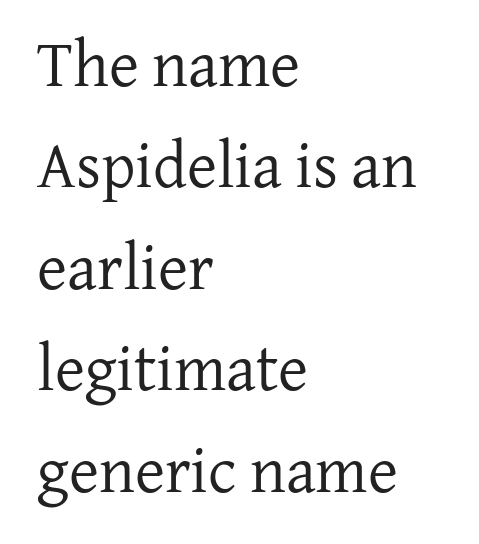
The image shows 65 px regular-weight serif type, upright; set left-aligned, normal line spacing (1.56x), normal letter spacing, not underlined; low stroke contrast and a medium x-height.
